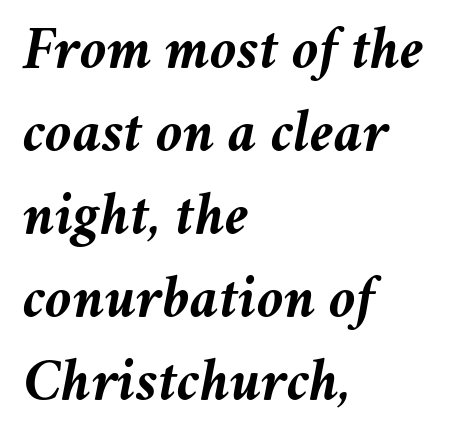
Q: Is the text bold? A: Yes.
Q: Is the text italic (slanted)? A: Yes, it leans right by about 11 degrees.
Q: Is the text underlined? A: No.
Q: How is the paragraph aligned? A: Left-aligned.
Q: Is the spacing between letters normal or unusually wide? A: Normal.
Q: Is the spacing between lines tight, normal or loose? A: Normal.
Q: Width (condensed, normal, or wide)? A: Normal.
Q: Stroke contrast? A: Medium.
Q: x-height? A: Medium.
Q: Monospaced? A: No.
